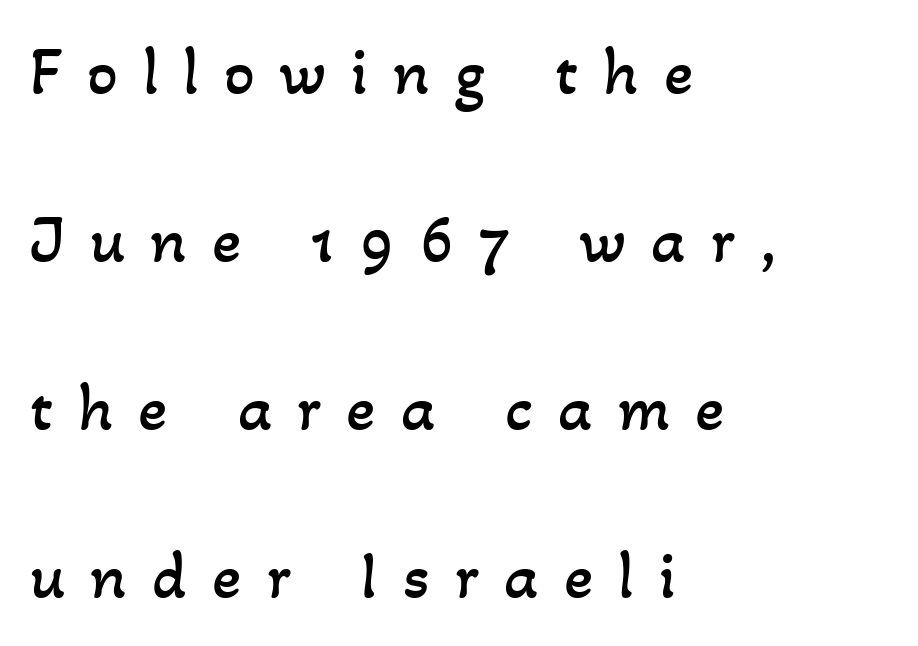
Q: Is the text bold? A: No.
Q: Is the text underlined? A: No.
Q: How is the paragraph aligned? A: Left-aligned.
Q: Is the spacing between letters normal or unusually wide? A: Unusually wide.
Q: Is the spacing between lines tight, normal or loose? A: Loose.
Q: Width (condensed, normal, or wide)? A: Normal.
Q: Stroke contrast? A: Low.
Q: x-height? A: Small.
Q: Monospaced? A: No.
